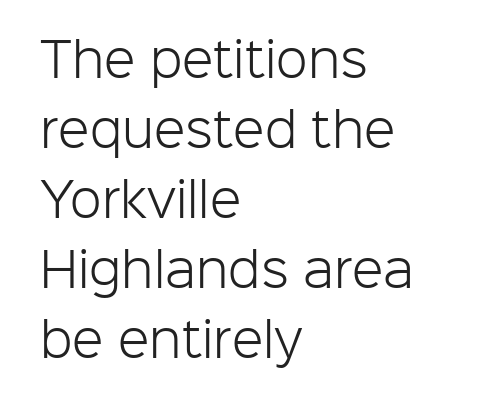
The letterforms sit at book weight or below. One glance says typical: line gaps are just what's usual. Glance below the letters and you will spot only blank space. Italic: no, the glyphs are upright roman.
